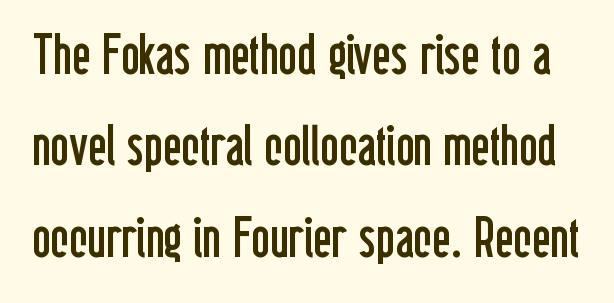
No letter is thick-stroked: the sample isn't bold. The letters stand straight up with perfectly vertical stems. Students, note that the glyphs here touch the page at normal intervals. Descender tails drop into unmarked territory. In terms of letterform style, serifs are entirely absent.
